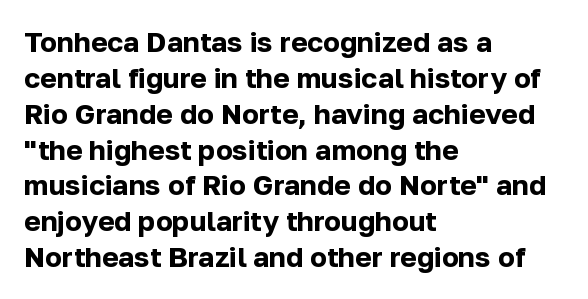
A student would call this left alignment; a typographer would say flush left, rag right. Caption: bold face, heavy strokes. Nope, not italic — everything's standing straight. Compared with typical paragraphs, the rows here are spaced about the same. Type style note: lacks serifs. Bare-footed words on every line.
